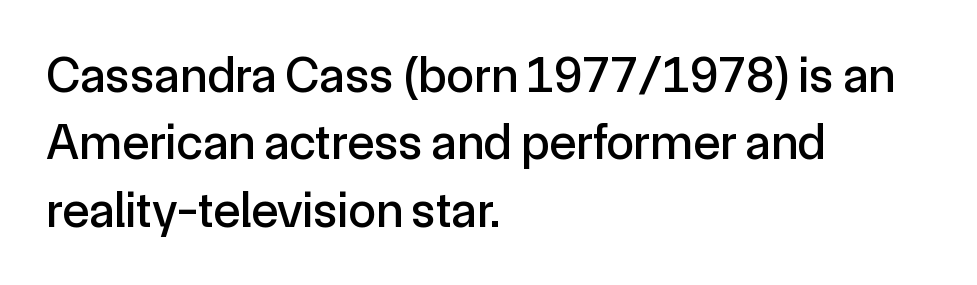
{"serif": "no", "italic": "no", "width": "normal", "x_height": "medium", "monospaced": "no", "underline": "no", "align": "left", "line_spacing": "normal", "line_spacing_ratio": 1.35, "letter_spacing": "normal", "letter_spacing_em": 0.0, "glyph_px": 50}
